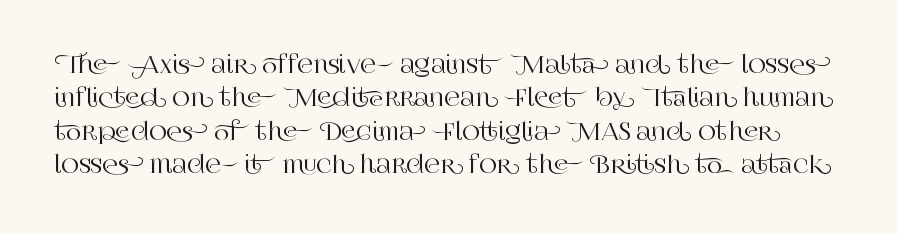
Q: Is the text italic (slanted)? A: No, it is upright.
Q: Is the text underlined? A: No.
Q: Is the spacing between letters normal or unusually wide? A: Normal.
Q: Is the spacing between lines tight, normal or loose? A: Normal.
